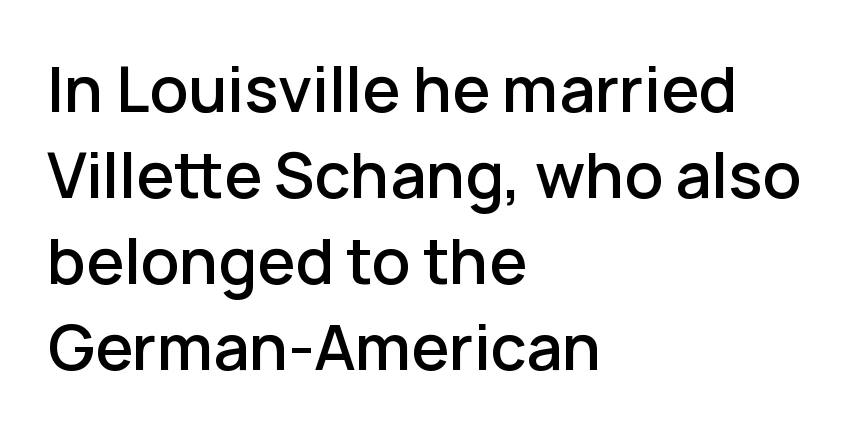
{"serif": "no", "italic": "no", "bold": "semi", "weight": "semibold", "width": "normal", "stroke_contrast": "low", "x_height": "medium", "monospaced": "no", "underline": "no", "align": "left", "line_spacing": "normal", "line_spacing_ratio": 1.41, "letter_spacing": "normal", "letter_spacing_em": 0.0, "glyph_px": 61}
